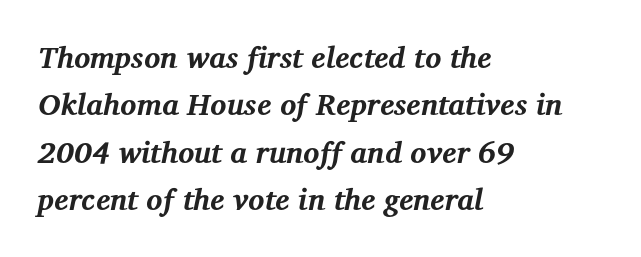
The designer left line spacing at the default. The font is running at its bold setting. Any mark beneath the type? The region is blank. Horizontally, the lines are justified to the leading edge only.
